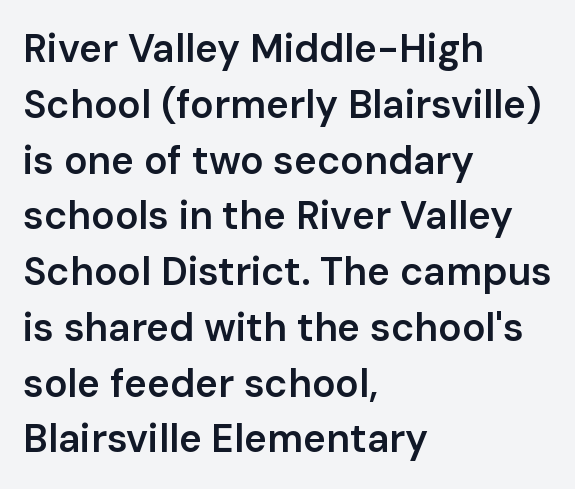
The face used here is rendered with its standard letterfit. This sample has the flowing, uneven cadence of proportional lettering. The letters are semibold — heavier than regular but short of a full bold. Honestly, the row spacing looks completely unremarkable.
